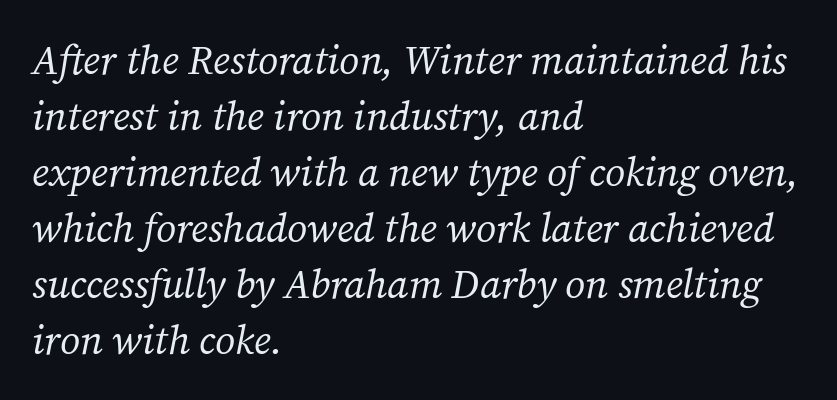
Underlining? Definitely not there. Stem width sits at or under what a default text font uses. Is this a sans? No — the strokes have serifs. Teacher's note: observe the even left margin — that is flush-left alignment. Line spacing here is normal.
